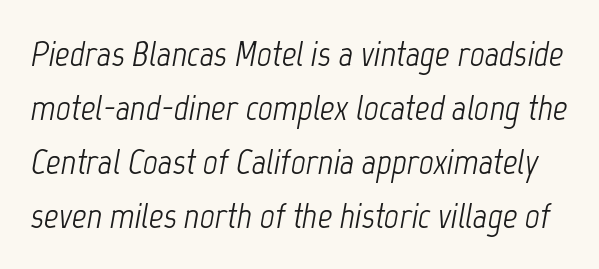
The image shows 36 px light, condensed type, italic (leaning right); set normal line spacing (1.5x), normal letter spacing, not underlined; low stroke contrast and a medium x-height.
